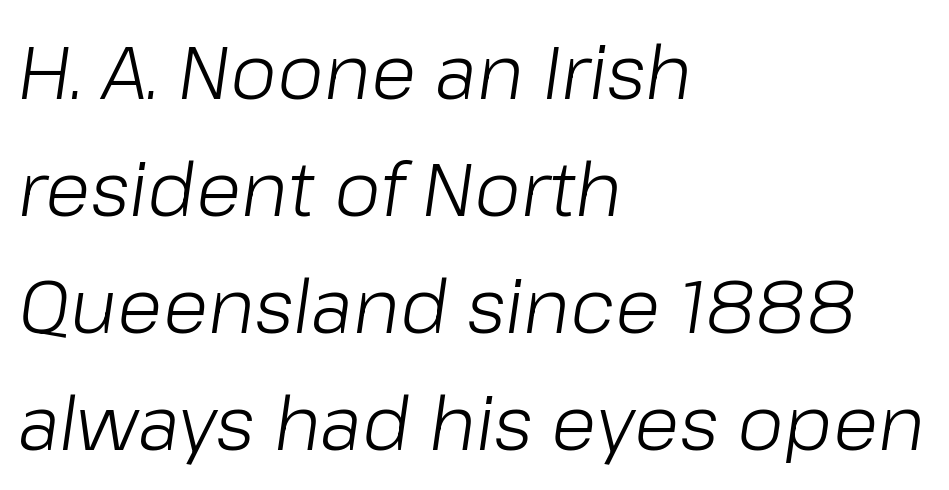
The image shows 75 px light type, italic (leaning right); set left-aligned, normal line spacing (1.56x), normal letter spacing, not underlined; low stroke contrast and a medium x-height.
